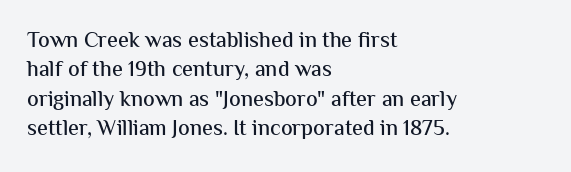
Glyph-to-glyph distance matches everyday printed text. If you drew a ruler down the left edge, every line would touch it. The letters stand upright; this is a roman face. No word sits above an underline. The line-height multiplier appears to be the usual default.
